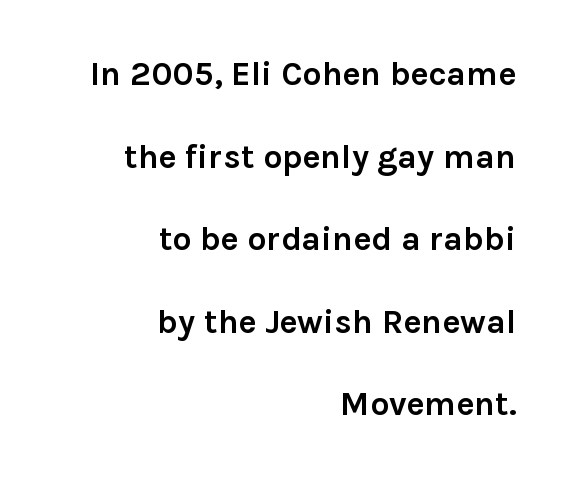
Looks like regular typesetting: each glyph gets only the width it needs. The gaps between neighbouring characters are ordinary and unremarkable. Line ends are locked; line starts wander. Examine the stroke ends and you'll find no serifs.
